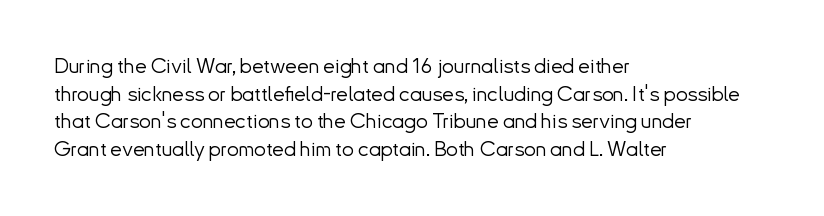
Q: Is the text bold? A: No.
Q: Is the text italic (slanted)? A: No, it is upright.
Q: Is the text underlined? A: No.
Q: How is the paragraph aligned? A: Left-aligned.
Q: Is the spacing between letters normal or unusually wide? A: Normal.
Q: Is the spacing between lines tight, normal or loose? A: Normal.
